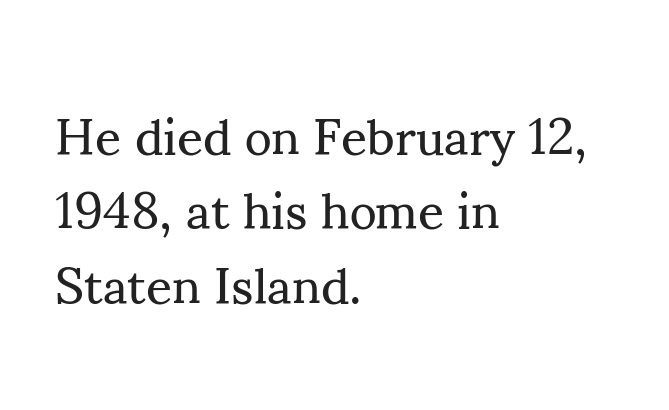
{"serif": "yes", "italic": "no", "bold": "no", "weight": "regular", "width": "normal", "stroke_contrast": "medium", "x_height": "small", "monospaced": "no", "underline": "no", "align": "left", "line_spacing": "normal", "line_spacing_ratio": 1.46, "letter_spacing": "normal", "letter_spacing_em": 0.0, "glyph_px": 51}
